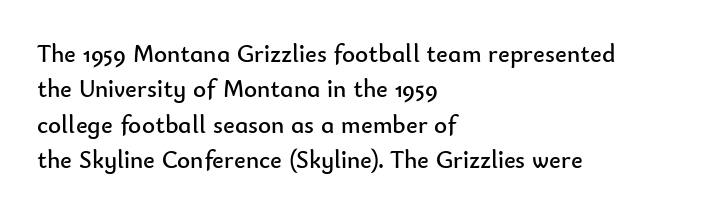
The image shows 25 px text type, upright; set left-aligned, normal line spacing (1.42x), normal letter spacing, not underlined.
